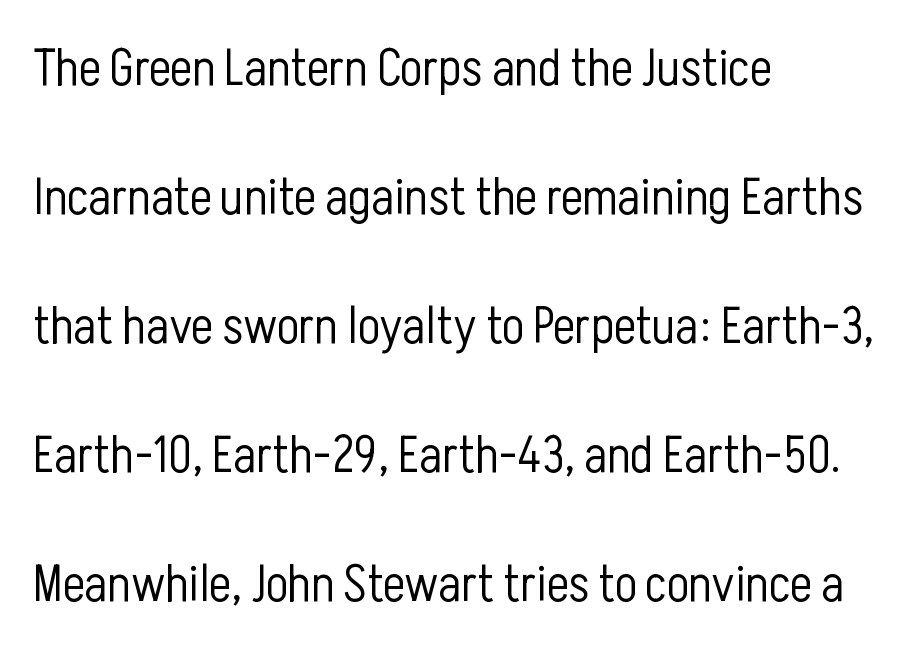
The passage shown has conventional tracking throughout. These lines are rendered in a variable-pitch font. The lines are quadded left. This is sans-serif lettering, the kind often seen on screens and signage. Notice the wide empty band between every row — that's loose leading.
